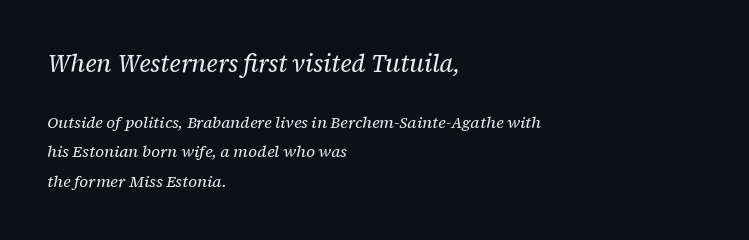
Q: Is the text bold? A: No.
Q: Is the text italic (slanted)? A: Yes, it leans right by about 12 degrees.
Q: Is the text underlined? A: No.
Q: How is the paragraph aligned? A: Left-aligned.
Q: Is the spacing between letters normal or unusually wide? A: Normal.
Q: Which block of text is set in a larger size, the first (top) or the second (bottom)? A: The first (top) one.
